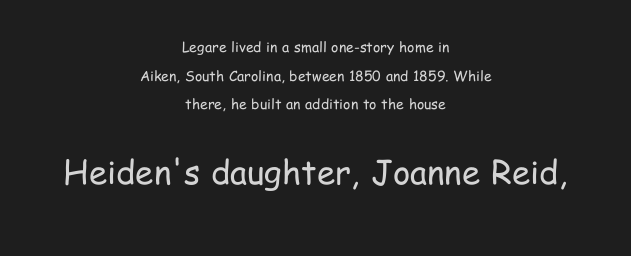
Compared with a flush-left layout, this one balances lines on the center instead. Has an underline been added? It has not. Style check: upright. Note the varied advance widths — an 'i' is clearly narrower than an 'm'. Regarding leading, the lines here are spaced well apart.
